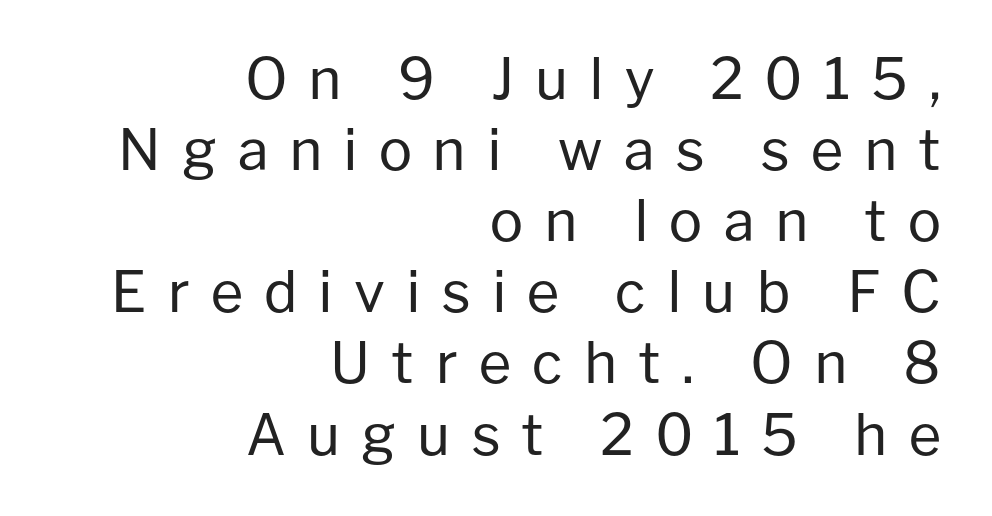
The image shows 56 px regular-weight sans-serif type, upright; set right-aligned, normal line spacing (1.27x), unusually wide letter spacing (+0.37 em), not underlined; low stroke contrast and a medium x-height.
